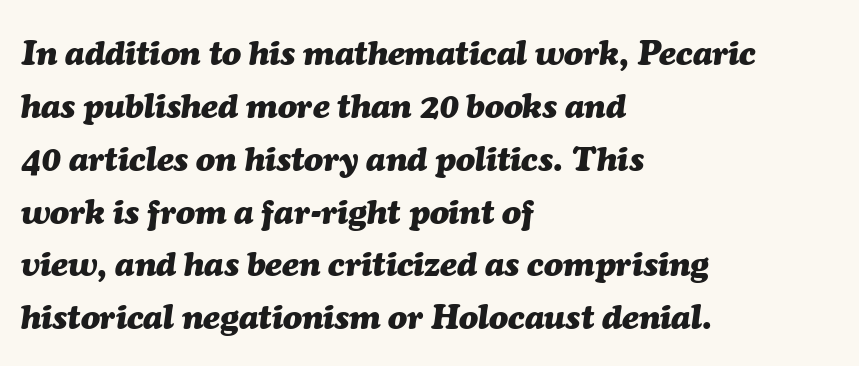
Q: Is the text bold? A: Yes.
Q: Is the text italic (slanted)? A: Yes, it leans right by about 7 degrees.
Q: Is the text underlined? A: No.
Q: How is the paragraph aligned? A: Left-aligned.
Q: Is the spacing between letters normal or unusually wide? A: Normal.
Q: Is the spacing between lines tight, normal or loose? A: Normal.
Q: Width (condensed, normal, or wide)? A: Normal.
Q: Stroke contrast? A: Medium.
Q: x-height? A: Medium.
Q: Monospaced? A: No.
